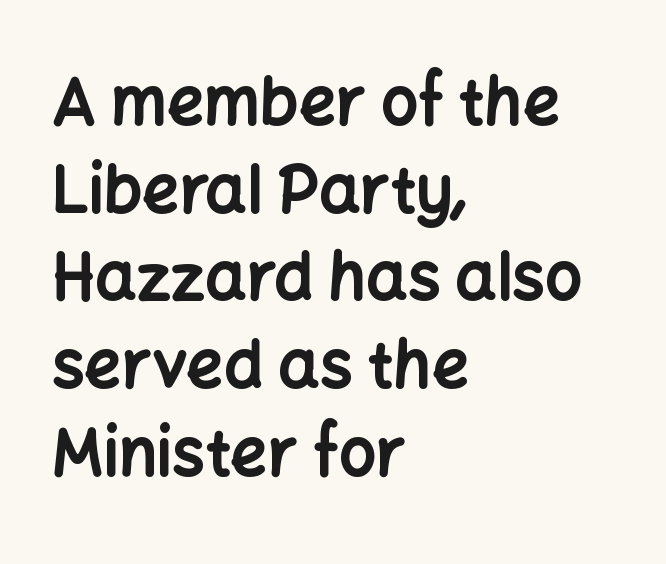
The rendering uses a moderate line-height, typical for paragraphs. Descender tails drop into unmarked territory. Posture: straight, roman, zero tilt. The rendering uses a bold face; every stroke is thick and dark. Casual observation: everything's shoved over to the left. Look at the tracking — it's just the regular setting, nothing added.
